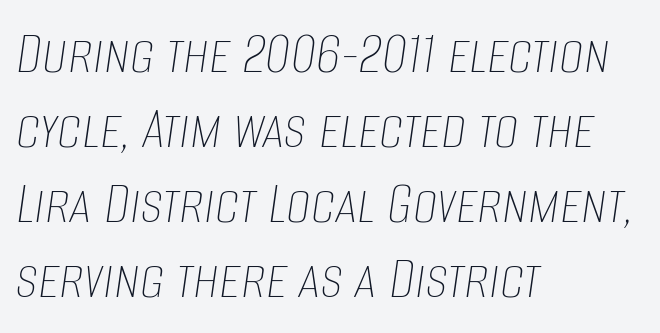
{"italic": "yes", "lean": "right", "slant_degrees": 8, "bold": "no", "weight": "thin", "width": "condensed", "stroke_contrast": "low", "x_height": "large", "monospaced": "no", "underline": "no", "align": "left", "line_spacing_ratio": 1.21, "letter_spacing": "normal", "letter_spacing_em": 0.0, "glyph_px": 62}
